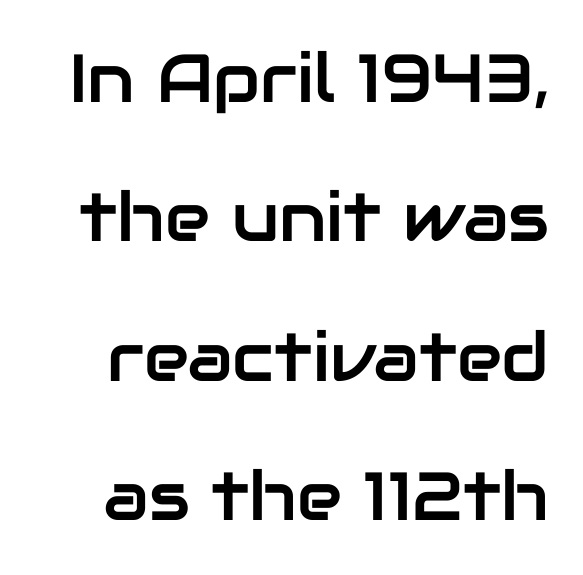
The image shows 68 px sans-serif type, upright; set loose line spacing (2.05x), normal letter spacing, not underlined; low stroke contrast and a medium x-height.
